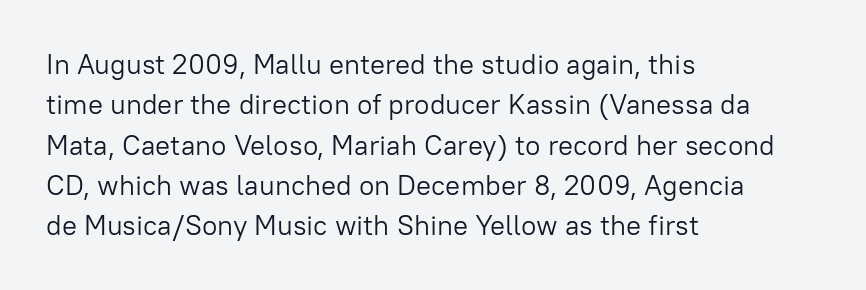
Q: Is the text bold? A: No.
Q: Is the text italic (slanted)? A: No, it is upright.
Q: Is the typeface a serif or a sans-serif typeface? A: Sans-serif.
Q: Is the text underlined? A: No.
Q: How is the paragraph aligned? A: Left-aligned.
Q: Is the spacing between letters normal or unusually wide? A: Normal.
Q: Is the spacing between lines tight, normal or loose? A: Normal.
Q: Width (condensed, normal, or wide)? A: Normal.
Q: Stroke contrast? A: Low.
Q: x-height? A: Medium.
Q: Monospaced? A: No.
